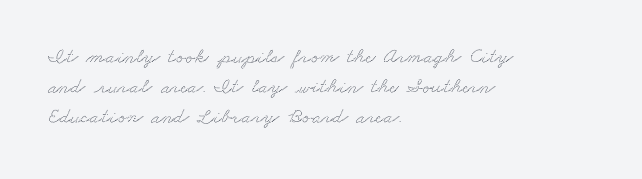
{"underline": "no", "align": "left", "line_spacing": "normal", "line_spacing_ratio": 1.44, "letter_spacing": "normal", "letter_spacing_em": 0.0, "glyph_px": 21}
